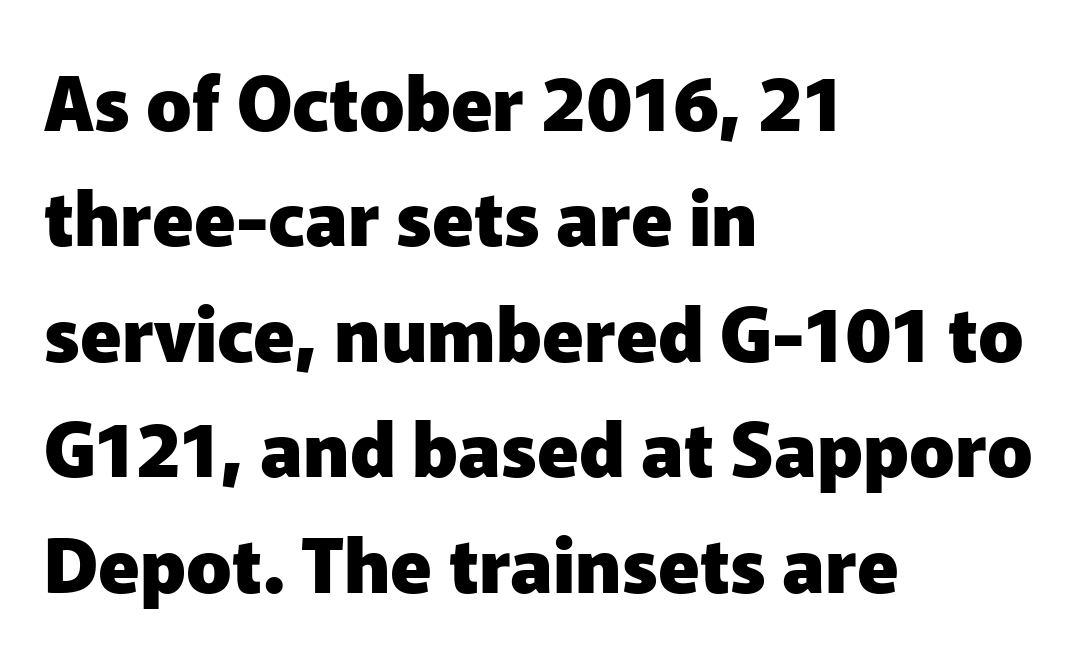
The image shows 75 px heavy sans-serif type, upright; set left-aligned, normal line spacing (1.54x), normal letter spacing, not underlined; low stroke contrast and a medium x-height.
